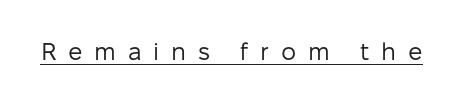
Q: Is the text bold? A: No.
Q: Is the text italic (slanted)? A: No, it is upright.
Q: Is the text underlined? A: Yes.
Q: Is the spacing between letters normal or unusually wide? A: Unusually wide.
